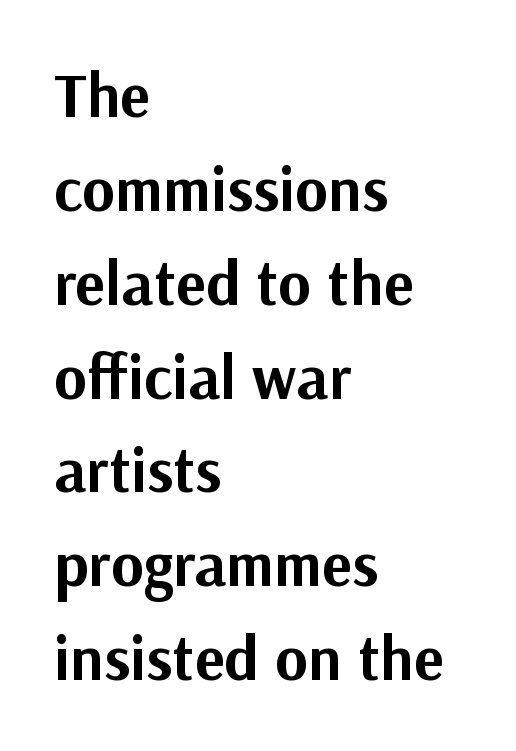
{"serif": "no", "italic": "no", "bold": "yes", "weight": "bold", "width": "normal", "stroke_contrast": "medium", "x_height": "medium", "monospaced": "no", "underline": "no", "align": "left", "line_spacing": "normal", "line_spacing_ratio": 1.49, "letter_spacing": "normal", "letter_spacing_em": 0.0, "glyph_px": 63}
